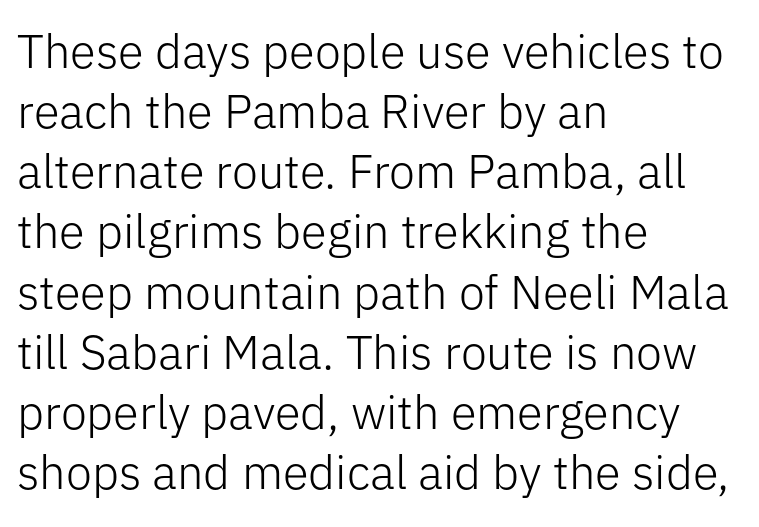
{"serif": "no", "italic": "no", "bold": "no", "weight": "light", "width": "normal", "stroke_contrast": "low", "x_height": "medium", "monospaced": "no", "underline": "no", "align": "left", "line_spacing": "normal", "line_spacing_ratio": 1.28, "letter_spacing": "normal", "letter_spacing_em": 0.0, "glyph_px": 47}
